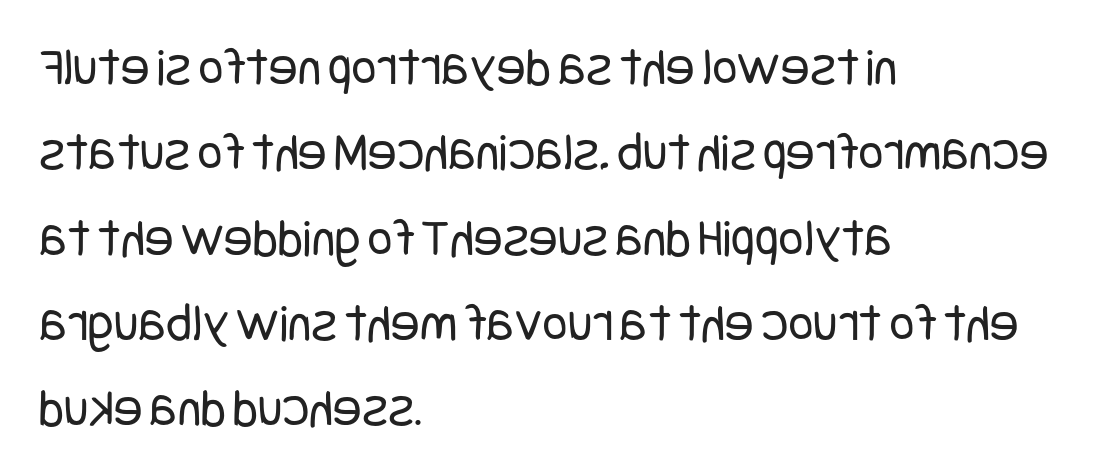
Q: Is the text bold? A: No.
Q: Is the text italic (slanted)? A: No, it is upright.
Q: Is the typeface a serif or a sans-serif typeface? A: Sans-serif.
Q: Is the text underlined? A: No.
Q: How is the paragraph aligned? A: Left-aligned.
Q: Is the spacing between letters normal or unusually wide? A: Normal.
Q: Is the spacing between lines tight, normal or loose? A: Normal.
Q: Width (condensed, normal, or wide)? A: Condensed.
Q: Stroke contrast? A: Low.
Q: x-height? A: Large.
